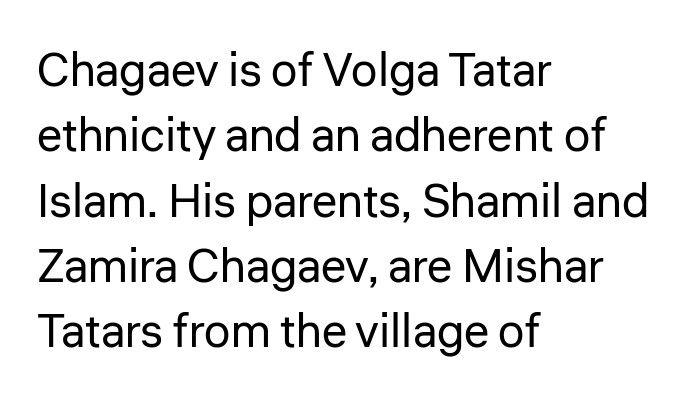
{"serif": "no", "italic": "no", "bold": "no", "weight": "regular", "width": "normal", "stroke_contrast": "low", "x_height": "medium", "monospaced": "no", "underline": "no", "align": "left", "line_spacing": "normal", "line_spacing_ratio": 1.39, "letter_spacing": "normal", "letter_spacing_em": 0.0, "glyph_px": 47}
